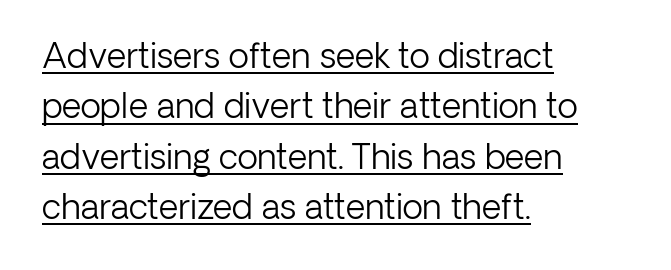
{"serif": "no", "italic": "no", "bold": "no", "weight": "light", "width": "normal", "stroke_contrast": "low", "x_height": "medium", "monospaced": "no", "underline": "yes", "align": "left", "line_spacing": "normal", "line_spacing_ratio": 1.48, "letter_spacing": "normal", "letter_spacing_em": 0.0, "glyph_px": 34}
